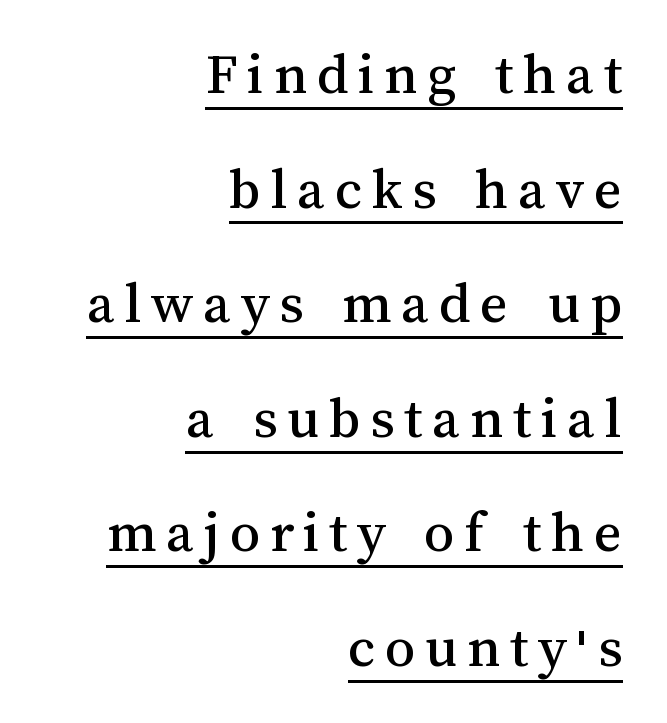
Q: Is the text italic (slanted)? A: No, it is upright.
Q: Is the text underlined? A: Yes.
Q: How is the paragraph aligned? A: Right-aligned.
Q: Is the spacing between lines tight, normal or loose? A: Loose.
Q: Width (condensed, normal, or wide)? A: Normal.
Q: Stroke contrast? A: Medium.
Q: x-height? A: Medium.
Q: Monospaced? A: No.
